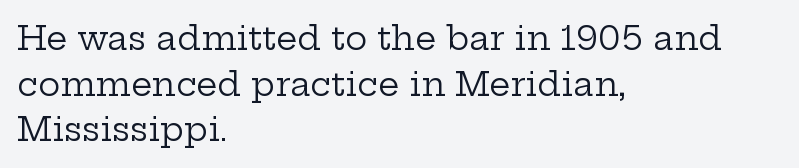
Q: Is the text bold? A: No.
Q: Is the text italic (slanted)? A: No, it is upright.
Q: Is the typeface a serif or a sans-serif typeface? A: Serif.
Q: Is the text underlined? A: No.
Q: How is the paragraph aligned? A: Left-aligned.
Q: Is the spacing between letters normal or unusually wide? A: Normal.
Q: Is the spacing between lines tight, normal or loose? A: Normal.
Q: Width (condensed, normal, or wide)? A: Wide.
Q: Stroke contrast? A: Low.
Q: x-height? A: Medium.
Q: Monospaced? A: No.
